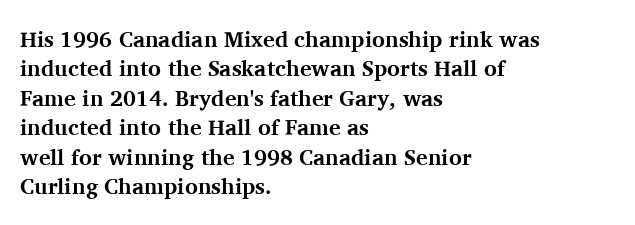
The vertical gap from one line to the next is medium. The rendering uses a bold face; every stroke is thick and dark. When letters stand straight like this, we call the style roman or upright. A typesetter would call this zero additional tracking.
